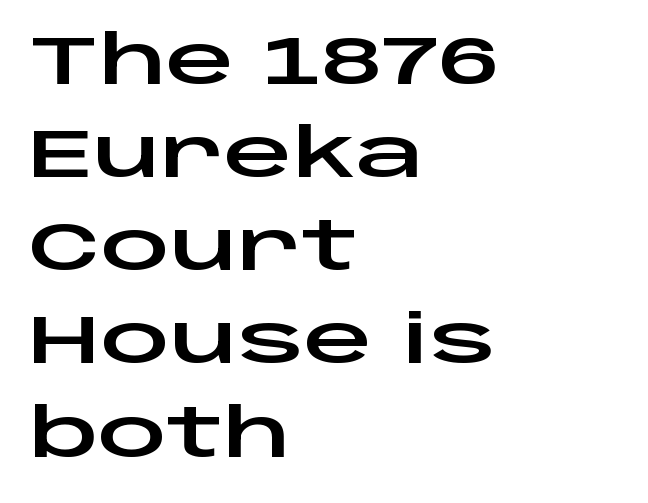
Ordinary non-slanted type is in use. The zone under the glyphs is completely vacant. The rendering anchors every line to the left-hand side. This sample has the flowing, uneven cadence of proportional lettering. The type is set solid horizontally, with unmodified tracking. The rendering shows plain stroke endings on the letterforms — a sans-serif design.
